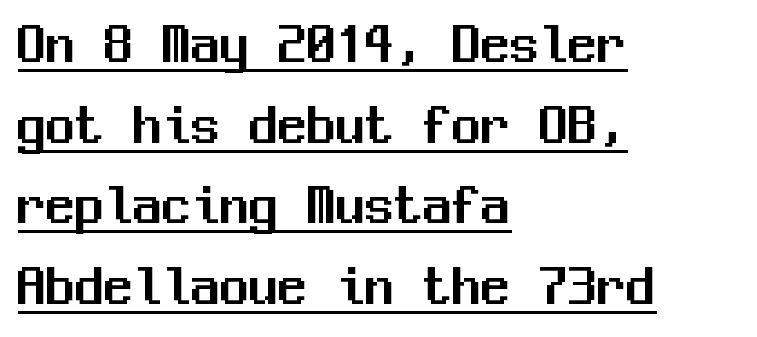
Q: Is the text italic (slanted)? A: No, it is upright.
Q: Is the typeface a serif or a sans-serif typeface? A: Sans-serif.
Q: Is the text underlined? A: Yes.
Q: How is the paragraph aligned? A: Left-aligned.
Q: Is the spacing between letters normal or unusually wide? A: Normal.
Q: Is the spacing between lines tight, normal or loose? A: Normal.
Q: Width (condensed, normal, or wide)? A: Normal.
Q: Stroke contrast? A: Medium.
Q: x-height? A: Medium.
Q: Monospaced? A: Yes.
